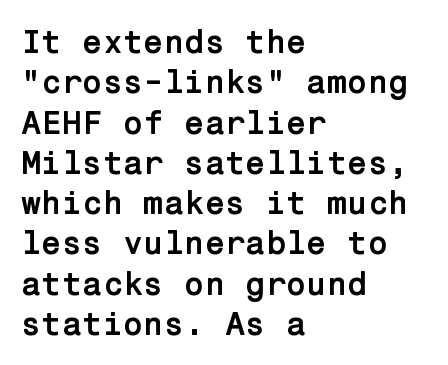
{"serif": "no", "italic": "no", "bold": "yes", "weight": "semibold", "width": "normal", "stroke_contrast": "low", "x_height": "medium", "underline": "no", "align": "left", "line_spacing_ratio": 1.22, "letter_spacing": "normal", "letter_spacing_em": 0.0, "glyph_px": 33}
